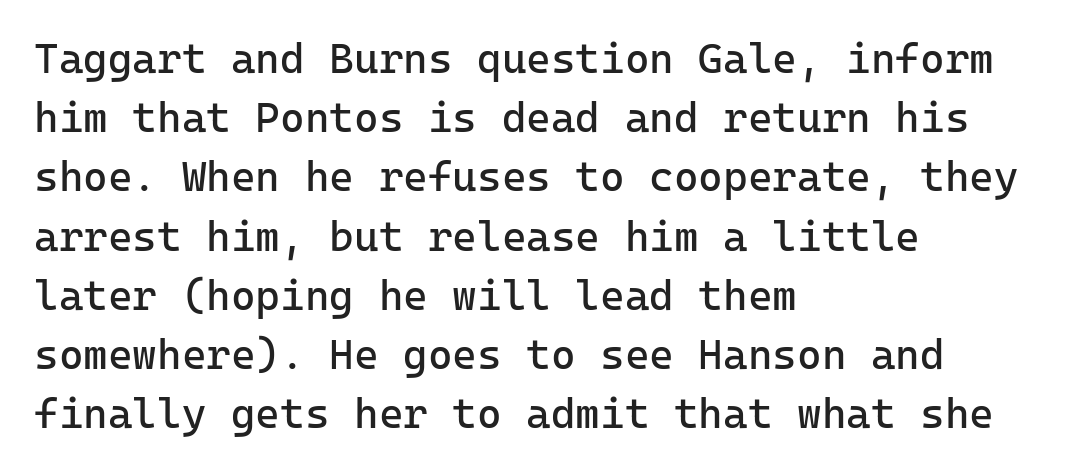
The image shows 42 px regular-weight sans-serif type, upright, monospaced; set left-aligned, normal line spacing (1.41x), normal letter spacing, not underlined; low stroke contrast and a medium x-height.
